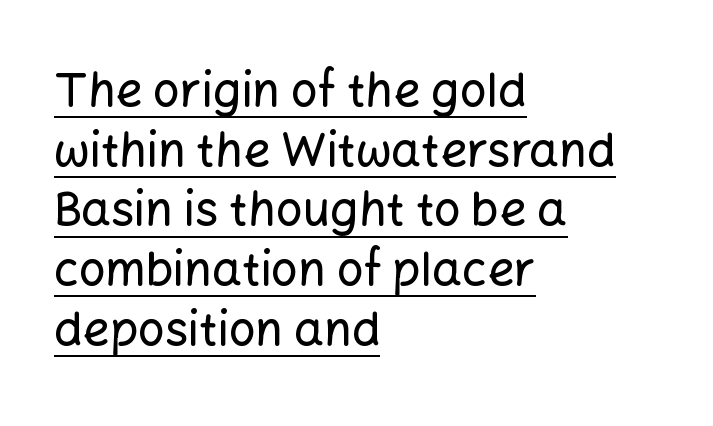
{"serif": "no", "italic": "no", "width": "normal", "stroke_contrast": "low", "x_height": "medium", "monospaced": "no", "underline": "yes", "align": "left", "line_spacing": "normal", "line_spacing_ratio": 1.27, "letter_spacing": "normal", "letter_spacing_em": 0.0, "glyph_px": 47}
